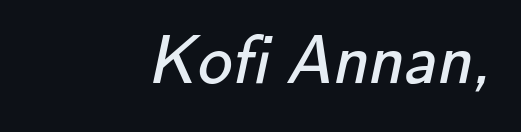
The rag falls on the left side of this text block. Nope, no serifs anywhere on these letters. The foot of each line stays bare and open. The face looks like a standard text weight, possibly lighter. The passage shown is typed in a proportional face where columns would drift. The type is set solid horizontally, with unmodified tracking.
